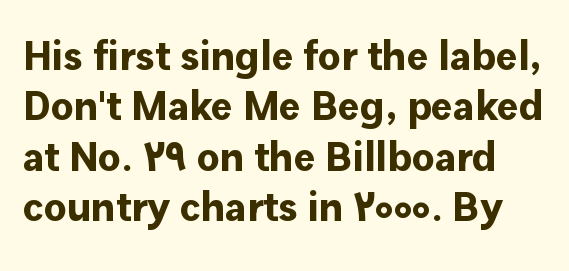
Q: Is the text bold? A: Yes.
Q: Is the text italic (slanted)? A: No, it is upright.
Q: Is the typeface a serif or a sans-serif typeface? A: Sans-serif.
Q: Is the text underlined? A: No.
Q: Is the spacing between letters normal or unusually wide? A: Normal.
Q: Width (condensed, normal, or wide)? A: Normal.
Q: Stroke contrast? A: Low.
Q: x-height? A: Medium.
Q: Monospaced? A: No.
